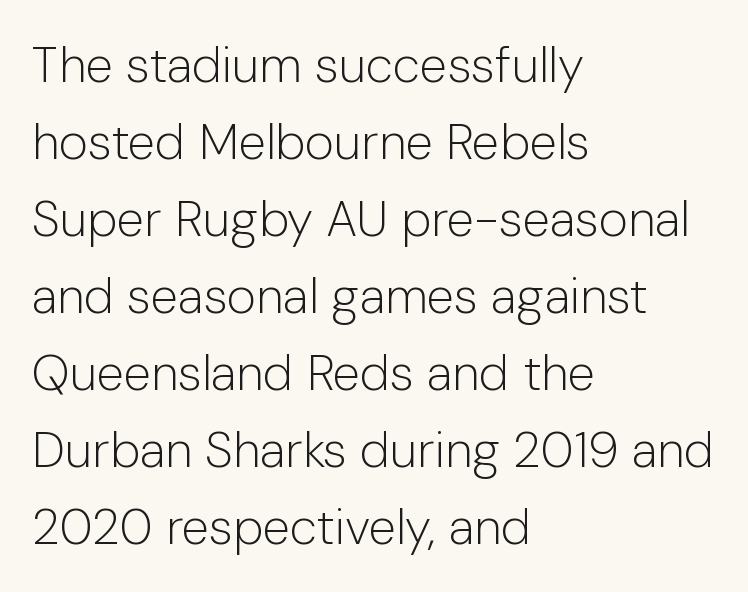
{"serif": "no", "italic": "no", "bold": "no", "weight": "light", "width": "normal", "stroke_contrast": "low", "x_height": "medium", "monospaced": "no", "underline": "no", "align": "left", "line_spacing": "normal", "line_spacing_ratio": 1.54, "letter_spacing": "normal", "letter_spacing_em": 0.0, "glyph_px": 50}
